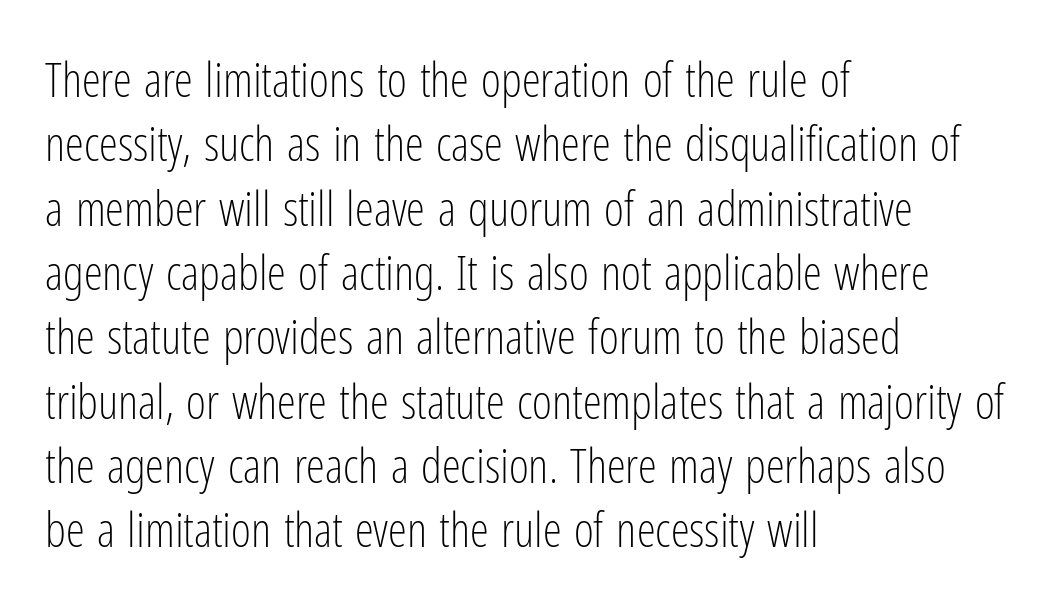
The image shows 48 px light, condensed sans-serif type, upright; set left-aligned, normal line spacing (1.34x), normal letter spacing, not underlined; low stroke contrast and a medium x-height.
